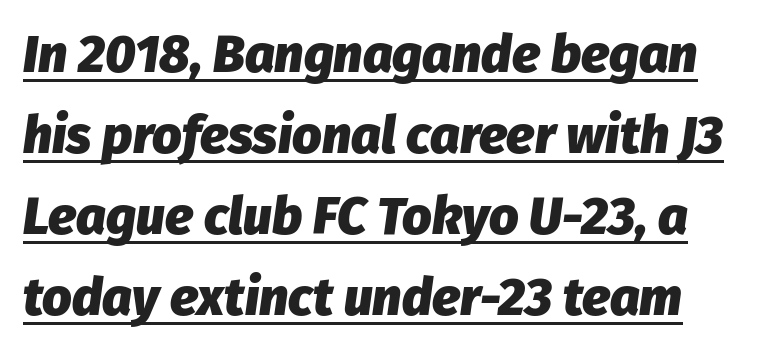
Compared with typical paragraphs, the rows here are spaced about the same. This sample uses an oblique cut, with every glyph tilted off the vertical. Letter spacing: default. The string is rendered with underlining switched on. Heavy-handed strokes throughout: this text is bold. Think of a printed novel: that variable character pitch is what you see here.
